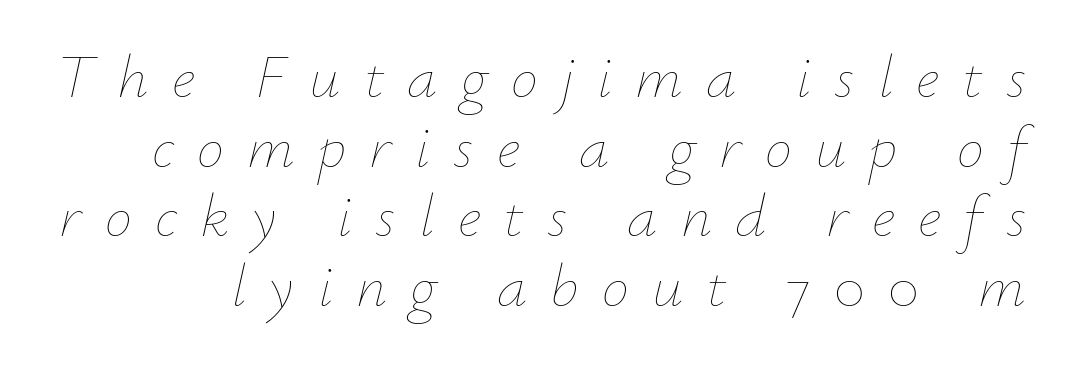
The passage shown is not bold in any degree. The vertical gap from one line to the next is small. The foot of each line stays bare and open. The axis of the letterforms is tilted away from vertical. Each letter keeps its own natural width here, so spacing adapts to shape.
